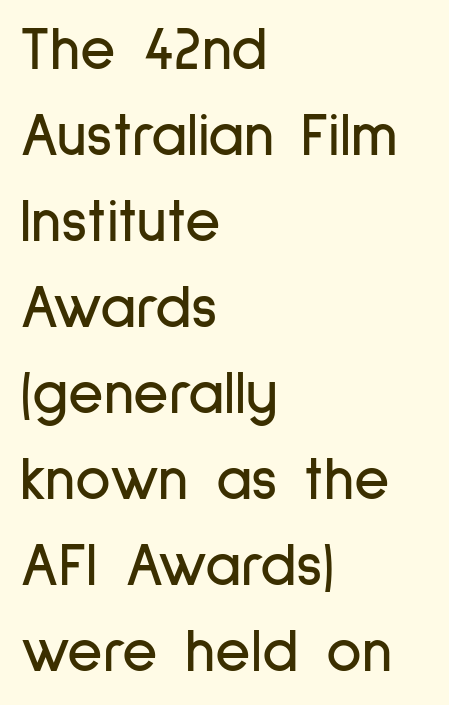
{"serif": "no", "italic": "no", "width": "condensed", "stroke_contrast": "low", "x_height": "medium", "monospaced": "no", "underline": "no", "align": "left", "line_spacing": "normal", "line_spacing_ratio": 1.41, "letter_spacing": "normal", "letter_spacing_em": 0.0, "glyph_px": 61}
